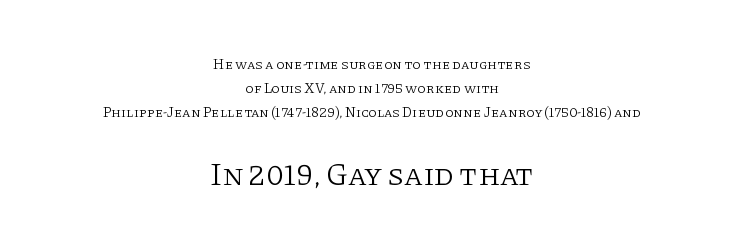
The image shows 31 px light serif type, upright; set centered, line spacing 1.71x, normal letter spacing, not underlined; the second (bottom) block is 2.21x larger; low stroke contrast and a large x-height.
